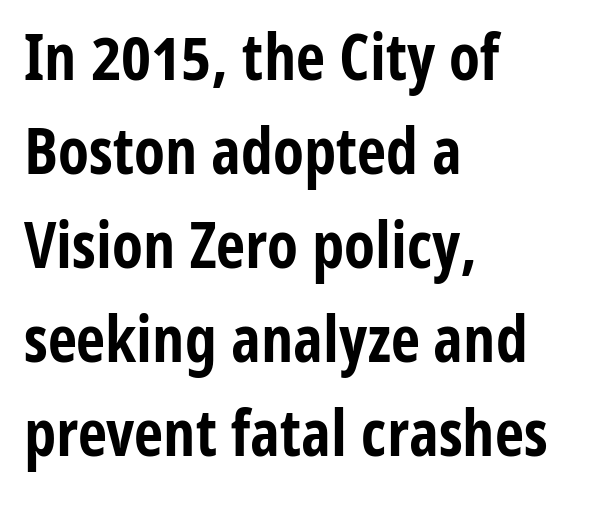
The image shows 64 px bold, condensed sans-serif type, upright; set left-aligned, normal line spacing (1.47x), normal letter spacing, not underlined; low stroke contrast and a medium x-height.
